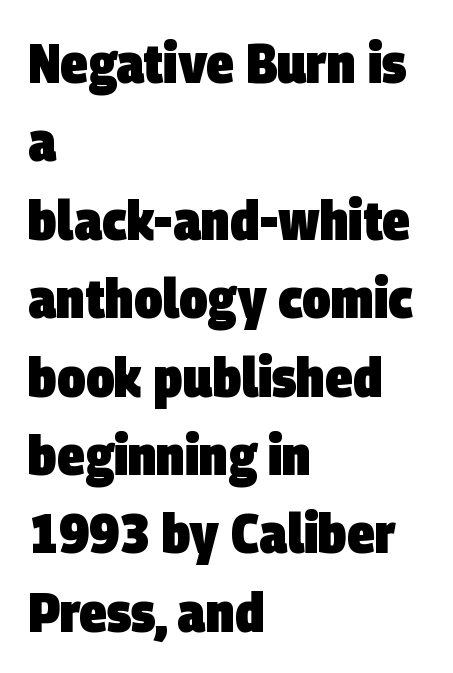
Q: Is the text bold? A: Yes.
Q: Is the typeface a serif or a sans-serif typeface? A: Sans-serif.
Q: Is the text underlined? A: No.
Q: How is the paragraph aligned? A: Left-aligned.
Q: Is the spacing between letters normal or unusually wide? A: Normal.
Q: Is the spacing between lines tight, normal or loose? A: Normal.
Q: Width (condensed, normal, or wide)? A: Condensed.
Q: Stroke contrast? A: Low.
Q: x-height? A: Large.
Q: Monospaced? A: No.
